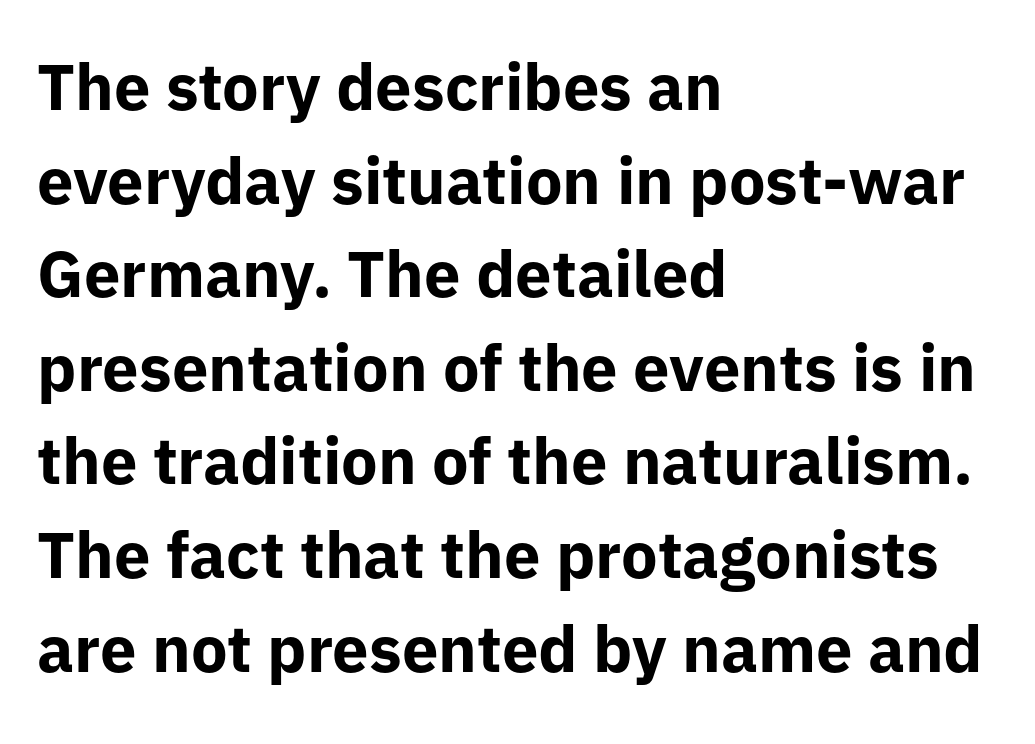
{"serif": "no", "italic": "no", "bold": "yes", "weight": "bold", "width": "normal", "stroke_contrast": "low", "x_height": "medium", "monospaced": "no", "underline": "no", "align": "left", "line_spacing": "normal", "line_spacing_ratio": 1.44, "letter_spacing": "normal", "letter_spacing_em": 0.0, "glyph_px": 65}
